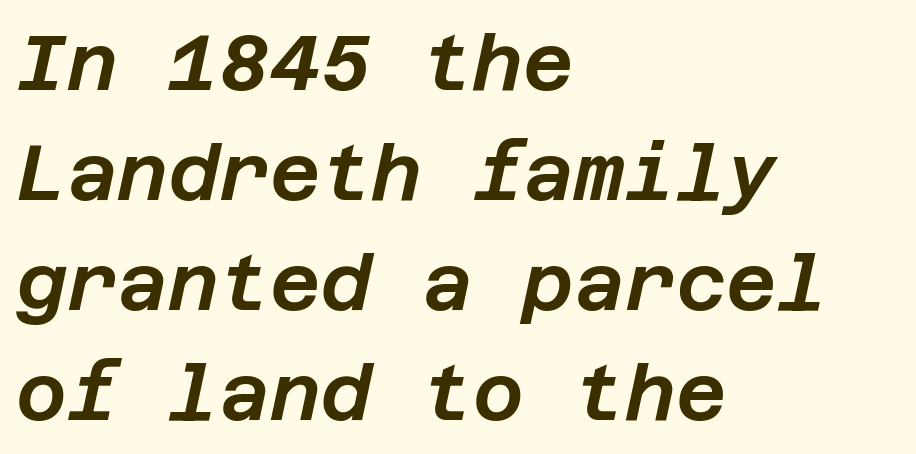
{"italic": "yes", "lean": "right", "slant_degrees": 12, "width": "normal", "stroke_contrast": "low", "x_height": "large", "underline": "no", "align": "left", "line_spacing": "normal", "line_spacing_ratio": 1.41, "letter_spacing": "normal", "letter_spacing_em": 0.0, "glyph_px": 78}
